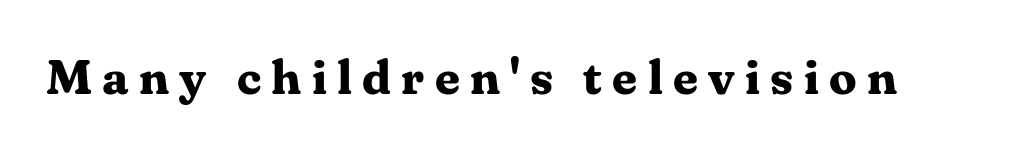
Does the type have serifs? Yes, each stem ends in a small foot. Tracking here is generous; glyphs stand well apart from one another. As a designer I'd log this as weight 700, bold. The letters stand straight up with perfectly vertical stems. A bare baseline throughout the passage. Note the varied advance widths — an 'i' is clearly narrower than an 'm'.
